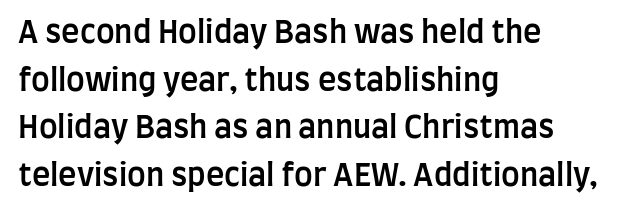
The image shows 31 px semibold, condensed sans-serif type, upright; set left-aligned, normal line spacing (1.54x), normal letter spacing, not underlined; low stroke contrast and a large x-height.
